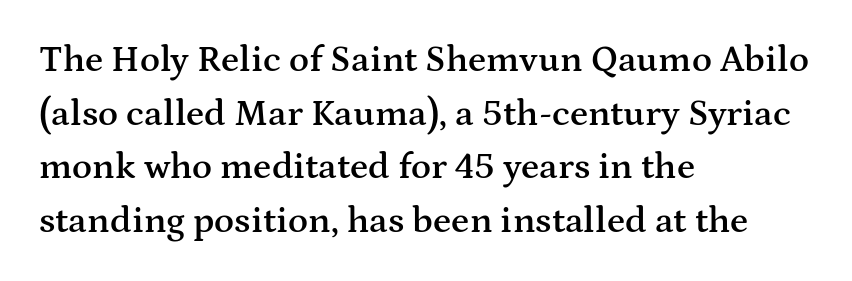
Semibold letterforms, between regular and bold. The face used here is rendered with its standard letterfit. If you measured baseline to baseline, you'd find a middling distance. Is this a fixed-width face? No — the glyphs have proportional, varying widths. Serifs: yes, visible at the terminals of the letterforms. Compared with a centered layout, this one pins lines to the left instead.
